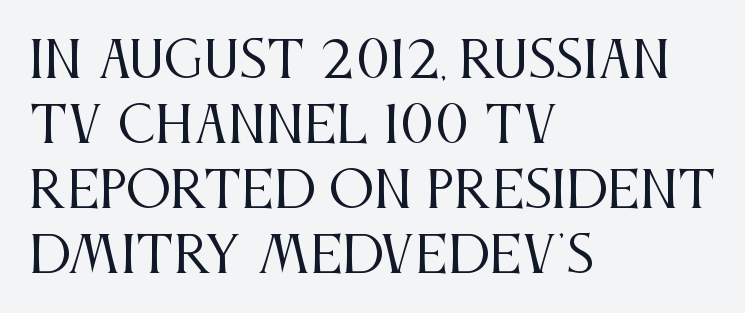
Q: Is the text bold? A: No.
Q: Is the text italic (slanted)? A: No, it is upright.
Q: Is the typeface a serif or a sans-serif typeface? A: Serif.
Q: Is the text underlined? A: No.
Q: How is the paragraph aligned? A: Left-aligned.
Q: Is the spacing between letters normal or unusually wide? A: Normal.
Q: Is the spacing between lines tight, normal or loose? A: Normal.
Q: Width (condensed, normal, or wide)? A: Condensed.
Q: Stroke contrast? A: Medium.
Q: x-height? A: Large.
Q: Monospaced? A: No.
